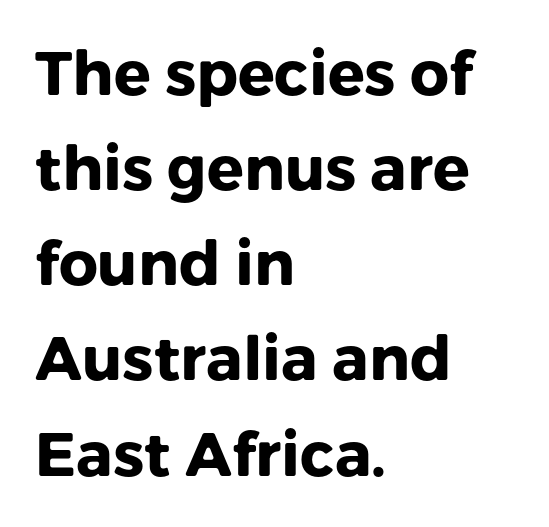
The image shows 61 px heavy sans-serif type, upright; set left-aligned, normal line spacing (1.56x), normal letter spacing, not underlined; low stroke contrast and a medium x-height.
